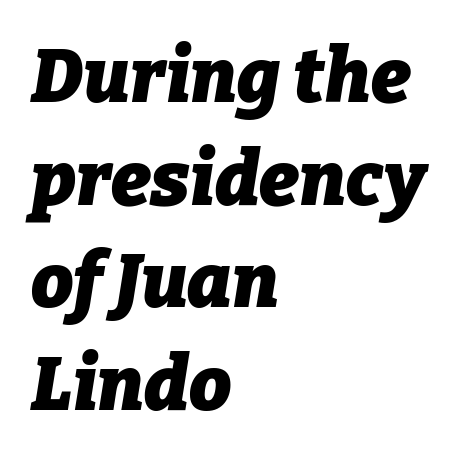
Q: Is the text bold? A: Yes.
Q: Is the text italic (slanted)? A: Yes, it leans right by about 9 degrees.
Q: Is the text underlined? A: No.
Q: How is the paragraph aligned? A: Left-aligned.
Q: Is the spacing between letters normal or unusually wide? A: Normal.
Q: Is the spacing between lines tight, normal or loose? A: Normal.
Q: Width (condensed, normal, or wide)? A: Normal.
Q: Stroke contrast? A: Low.
Q: x-height? A: Medium.
Q: Monospaced? A: No.
